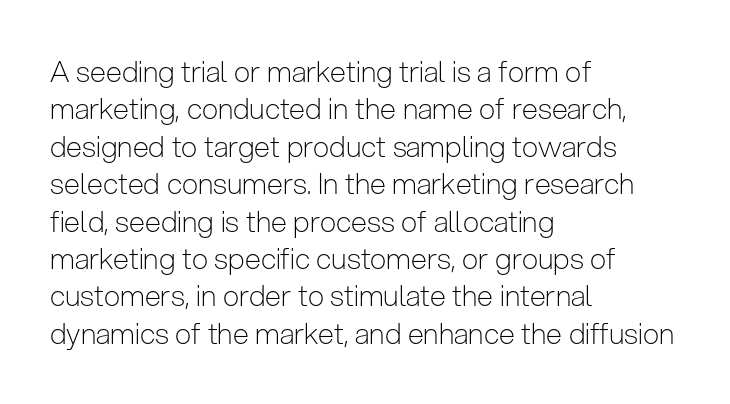
The image shows 29 px light, condensed sans-serif type, upright; set left-aligned, normal line spacing (1.29x), normal letter spacing, not underlined; low stroke contrast and a medium x-height.
